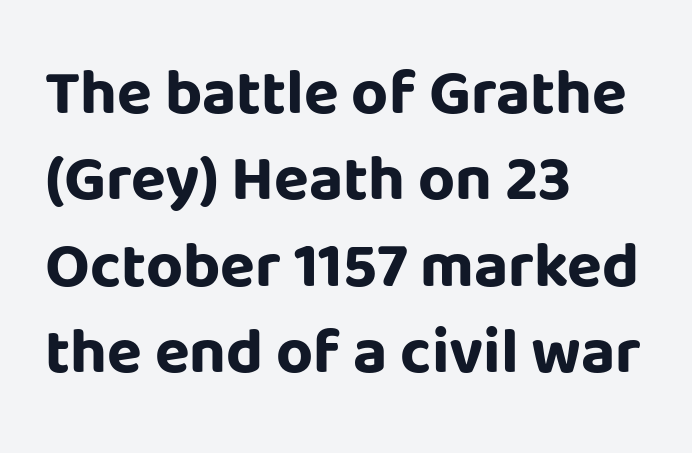
These lines are rendered in a variable-pitch font. This sample uses an upright cut, with every glyph sitting square on the baseline. The baseline area is clear. Grotesque or geometric, the face here clearly has no serifs. Alignment: flush left. The rendering keeps characters at their native spacing.
